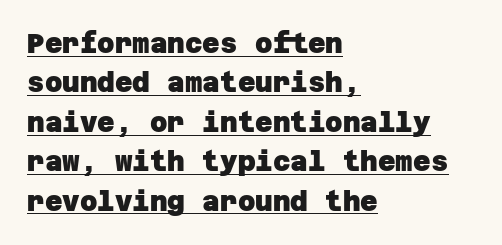
{"bold": "yes", "underline": "yes", "align": "left", "line_spacing": "normal", "line_spacing_ratio": 1.46, "letter_spacing": "normal", "letter_spacing_em": 0.0, "glyph_px": 27}
